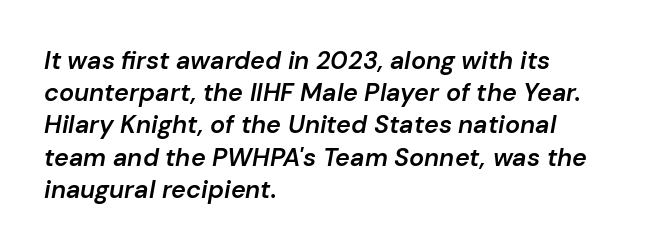
Inter-character spacing is left at the font's built-in metrics. Each glyph is drawn with semibold strokes, heavier than normal yet not fully bold. Does the leading feel generous? No, just average. A typesetter would mark this as italic. Bare-footed words on every line. These lines stack with their left ends in a neat column.
